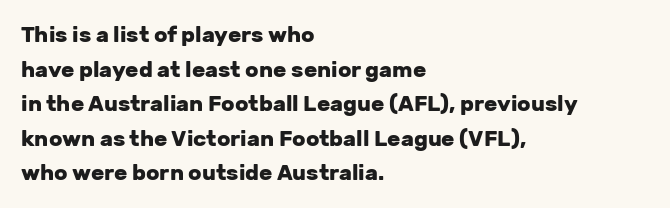
{"italic": "no", "bold": "yes", "underline": "no", "align": "left", "line_spacing": "normal", "line_spacing_ratio": 1.57, "letter_spacing": "normal", "letter_spacing_em": 0.0, "glyph_px": 22}
